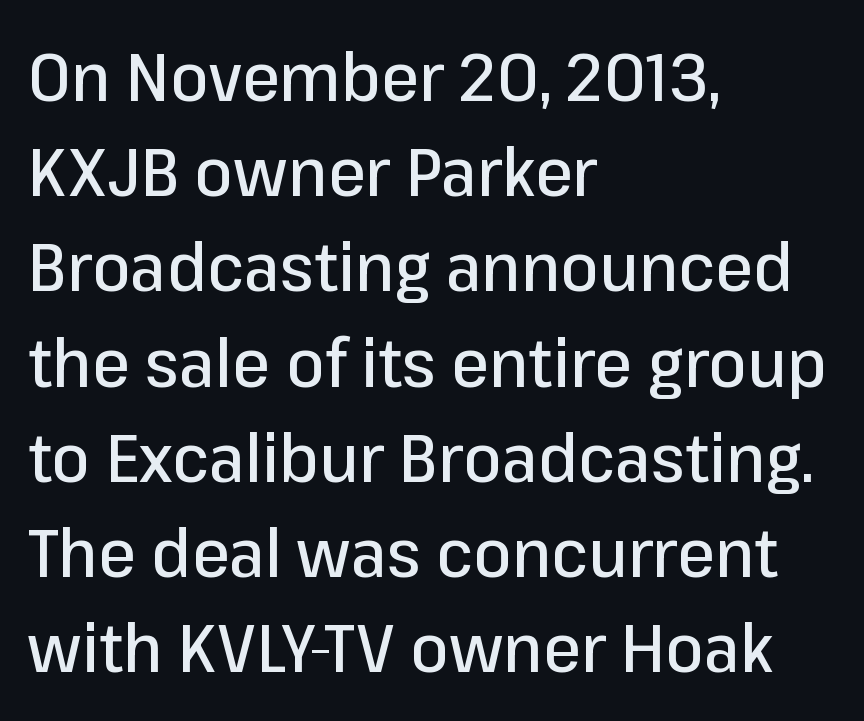
The image shows 68 px sans-serif type, upright; set left-aligned, normal line spacing (1.4x), normal letter spacing, not underlined; low stroke contrast and a medium x-height.
